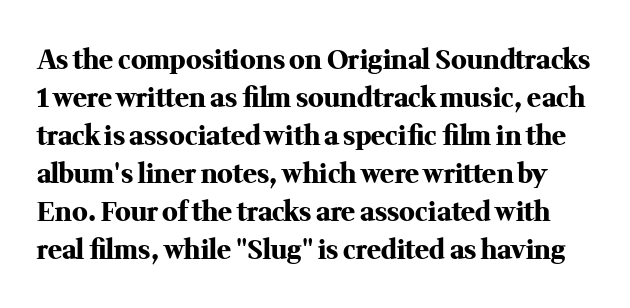
Q: Is the text bold? A: Yes.
Q: Is the text italic (slanted)? A: No, it is upright.
Q: Is the text underlined? A: No.
Q: Is the spacing between letters normal or unusually wide? A: Normal.
Q: Is the spacing between lines tight, normal or loose? A: Normal.
